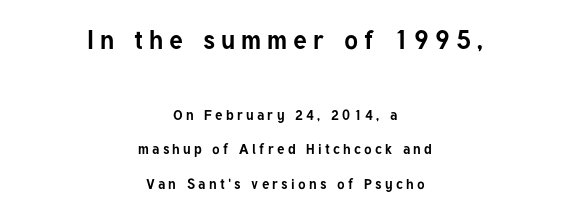
{"italic": "no", "bold": "yes", "underline": "no", "align": "center", "line_spacing": "loose", "line_spacing_ratio": 2.46, "letter_spacing": "wide", "letter_spacing_em": 0.23, "larger_block": "first", "size_ratio": 1.86, "glyph_px": 26}
